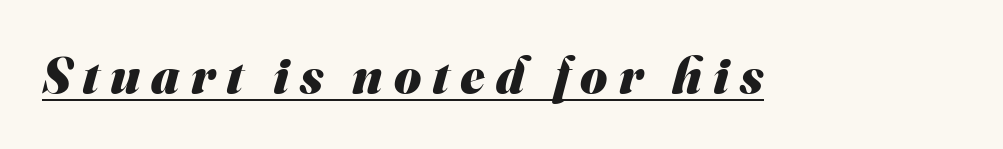
{"serif": "no", "bold": "yes", "weight": "heavy", "width": "normal", "stroke_contrast": "medium", "x_height": "small", "monospaced": "no", "underline": "yes", "letter_spacing": "wide", "letter_spacing_em": 0.21, "glyph_px": 52}
